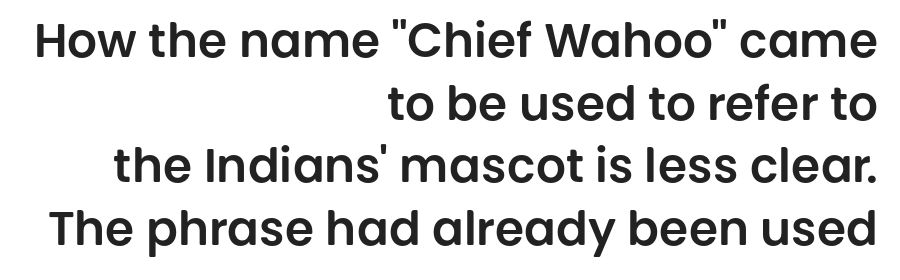
The image shows 47 px sans-serif type, upright; set right-aligned, normal line spacing (1.33x), normal letter spacing, not underlined; low stroke contrast and a large x-height.
